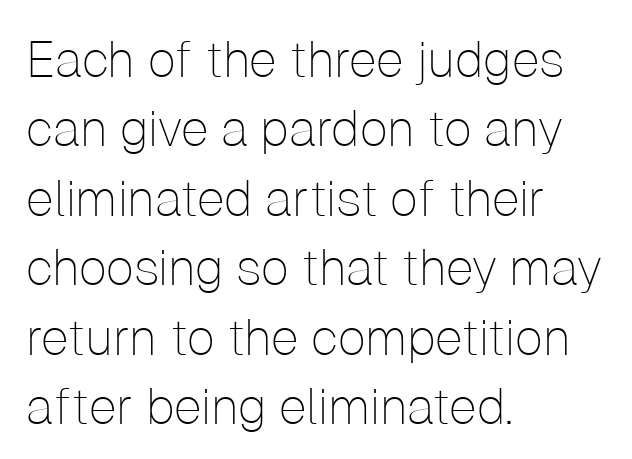
{"serif": "no", "italic": "no", "bold": "no", "weight": "thin", "width": "normal", "stroke_contrast": "low", "x_height": "medium", "monospaced": "no", "underline": "no", "align": "left", "line_spacing": "normal", "line_spacing_ratio": 1.39, "letter_spacing": "normal", "letter_spacing_em": 0.0, "glyph_px": 50}
